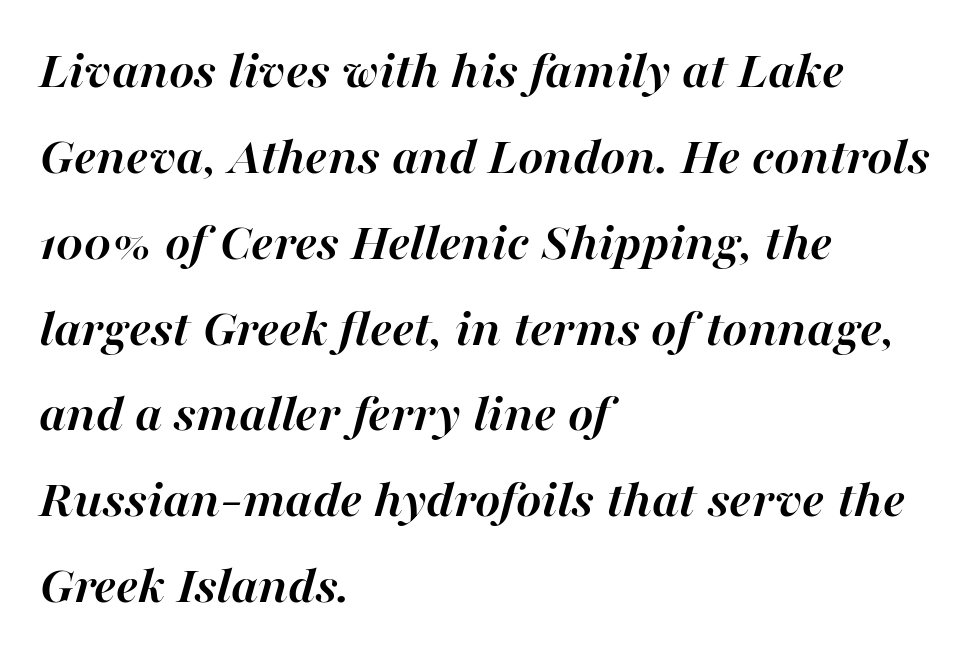
The image shows 54 px semibold type, italic (leaning right); set left-aligned, normal line spacing (1.59x), normal letter spacing, not underlined; high stroke contrast and a medium x-height.
